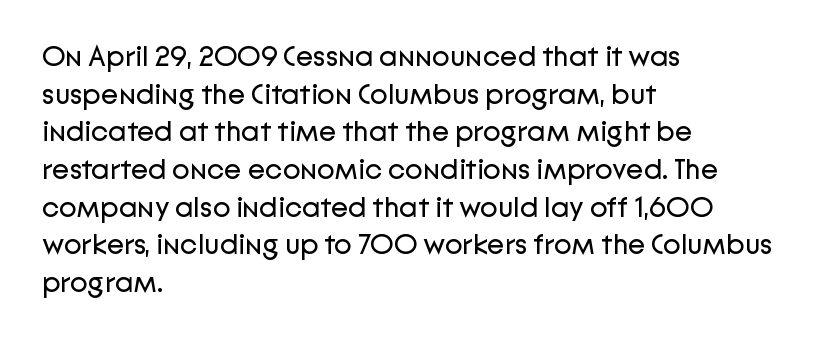
Q: Is the text bold? A: No.
Q: Is the text italic (slanted)? A: No, it is upright.
Q: Is the typeface a serif or a sans-serif typeface? A: Sans-serif.
Q: Is the text underlined? A: No.
Q: How is the paragraph aligned? A: Left-aligned.
Q: Is the spacing between letters normal or unusually wide? A: Normal.
Q: Is the spacing between lines tight, normal or loose? A: Normal.
Q: Width (condensed, normal, or wide)? A: Normal.
Q: Stroke contrast? A: Low.
Q: x-height? A: Medium.
Q: Monospaced? A: No.
